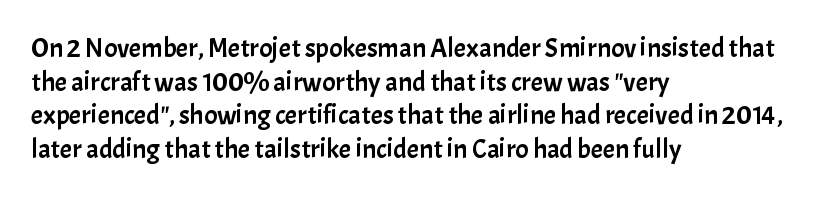
{"italic": "no", "underline": "no", "align": "left", "line_spacing": "normal", "line_spacing_ratio": 1.25, "letter_spacing": "normal", "letter_spacing_em": 0.0, "glyph_px": 27}
